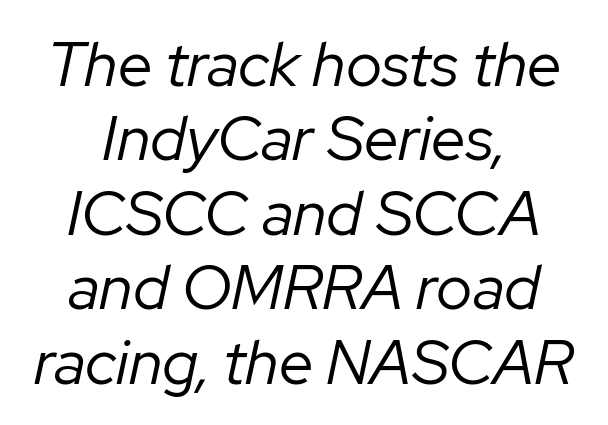
Q: Is the text bold? A: No.
Q: Is the text italic (slanted)? A: Yes, it leans right by about 12 degrees.
Q: Is the text underlined? A: No.
Q: How is the paragraph aligned? A: Centered.
Q: Is the spacing between letters normal or unusually wide? A: Normal.
Q: Width (condensed, normal, or wide)? A: Normal.
Q: Stroke contrast? A: Low.
Q: x-height? A: Medium.
Q: Monospaced? A: No.
